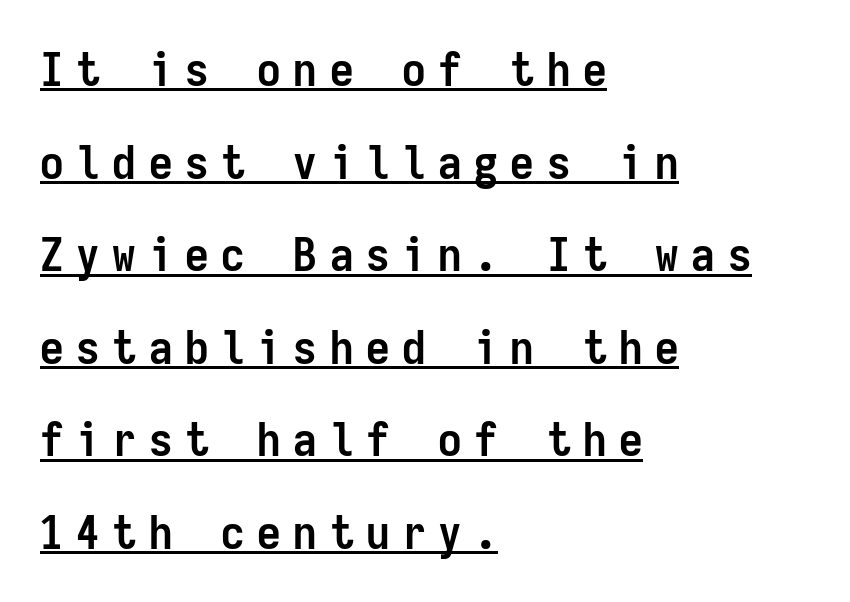
You could fit nearly another row in the gap between these rows. Heavy-handed strokes throughout: this text is bold. The axis of the letterforms is exactly vertical. The typeface chosen for these lines omits serifs. The tracking jumps out immediately: characters are airy and widely separated. Horizontally, the lines are justified to the leading edge only.
